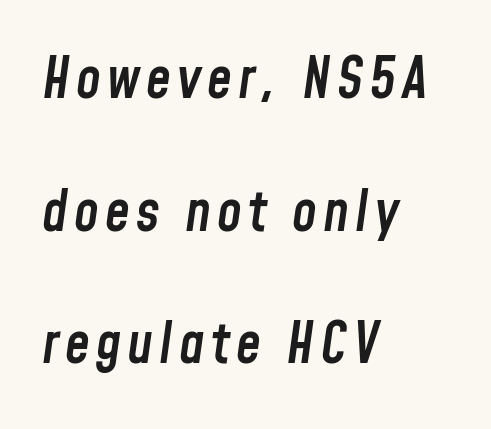
The image shows 56 px semibold, condensed type, italic (leaning right); set left-aligned, loose line spacing (2.37x), not underlined; low stroke contrast and a medium x-height.
